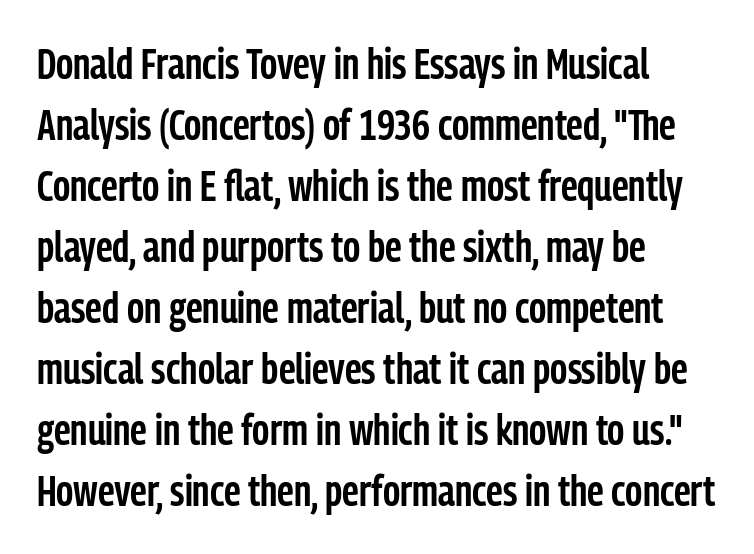
Each letter's strokes conclude bluntly, with no projecting serifs. Does the lettering tilt? It doesn't — this is upright. This sample has the flowing, uneven cadence of proportional lettering. Bare-footed words on every line. Whoever set this chose a conventional vertical rhythm.
